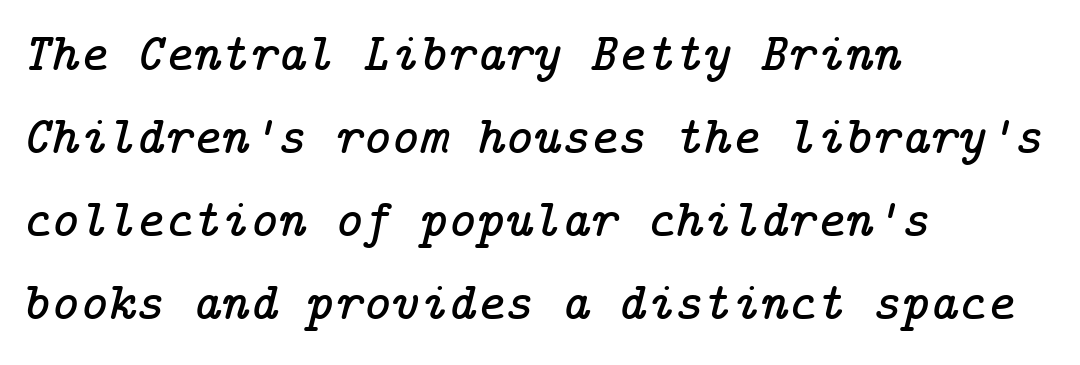
The image shows 54 px serif type, italic (leaning right); set left-aligned, normal line spacing (1.54x), normal letter spacing, not underlined; low stroke contrast and a medium x-height.
